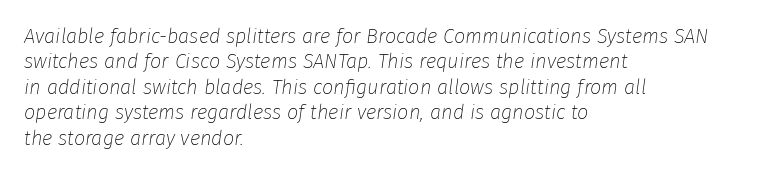
The image shows 20 px text type, italic (leaning right); set left-aligned, normal line spacing (1.27x), normal letter spacing, not underlined.
